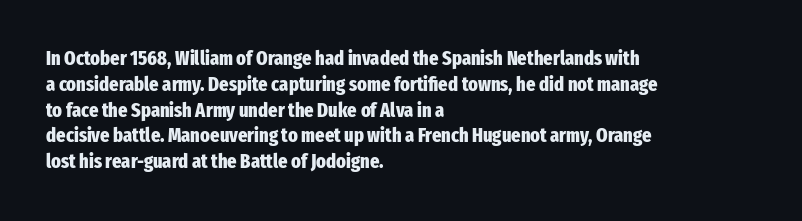
A typesetter would call this zero additional tracking. A classic flush-left, rag-right setting is used for this passage. The letters stand upright; this is a roman face. The glyphs are unaccompanied by any horizontal stroke below them. Line spacing here is normal.
